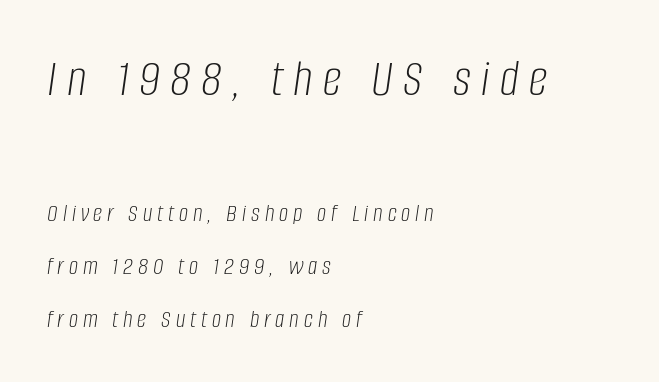
Q: Is the text bold? A: No.
Q: Is the text italic (slanted)? A: Yes, it leans right by about 8 degrees.
Q: Is the text underlined? A: No.
Q: How is the paragraph aligned? A: Left-aligned.
Q: Is the spacing between lines tight, normal or loose? A: Loose.
Q: Which block of text is set in a larger size, the first (top) or the second (bottom)? A: The first (top) one.
Q: Width (condensed, normal, or wide)? A: Condensed.
Q: Stroke contrast? A: Low.
Q: x-height? A: Large.
Q: Monospaced? A: No.
